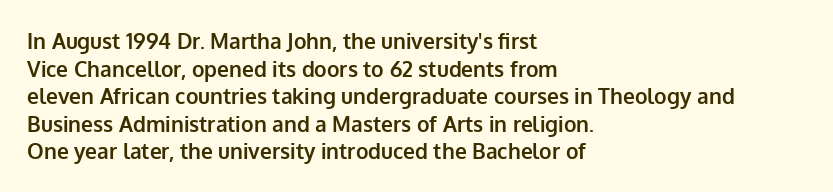
Normally led — the rows are evenly, conventionally spaced. Caption: standard tracking, unaltered. Check the space under the baseline: it is left empty. This sample is left-justified, so line endings fall wherever the words run out. These lines were composed using upright roman letters.
